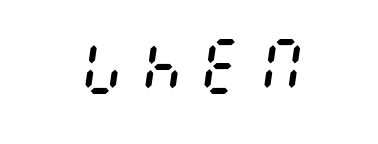
{"italic": "yes", "lean": "right", "slant_degrees": 8, "bold": "no", "weight": "regular", "width": "condensed", "stroke_contrast": "medium", "x_height": "large", "underline": "no", "glyph_px": 61}
